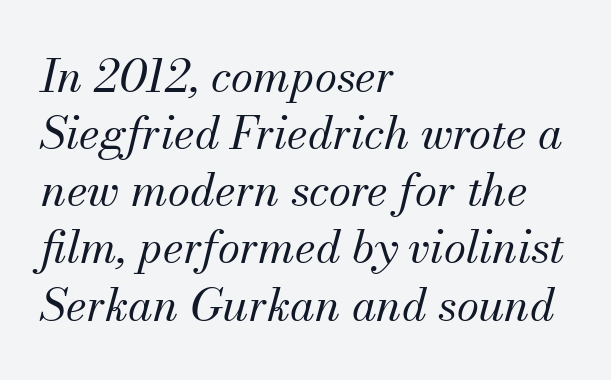
Q: Is the text bold? A: No.
Q: Is the text italic (slanted)? A: Yes, it leans right by about 13 degrees.
Q: Is the typeface a serif or a sans-serif typeface? A: Serif.
Q: Is the text underlined? A: No.
Q: How is the paragraph aligned? A: Left-aligned.
Q: Is the spacing between letters normal or unusually wide? A: Normal.
Q: Is the spacing between lines tight, normal or loose? A: Normal.
Q: Width (condensed, normal, or wide)? A: Normal.
Q: Stroke contrast? A: Medium.
Q: x-height? A: Small.
Q: Monospaced? A: No.
